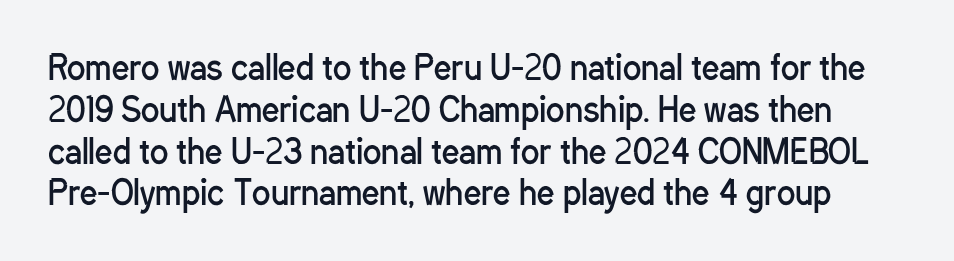
Inter-character spacing is left at the font's built-in metrics. The specimen omits any rule beneath the text block's lines. Regarding serifs, this sample does without them. Does the lettering tilt? It doesn't — this is upright.
